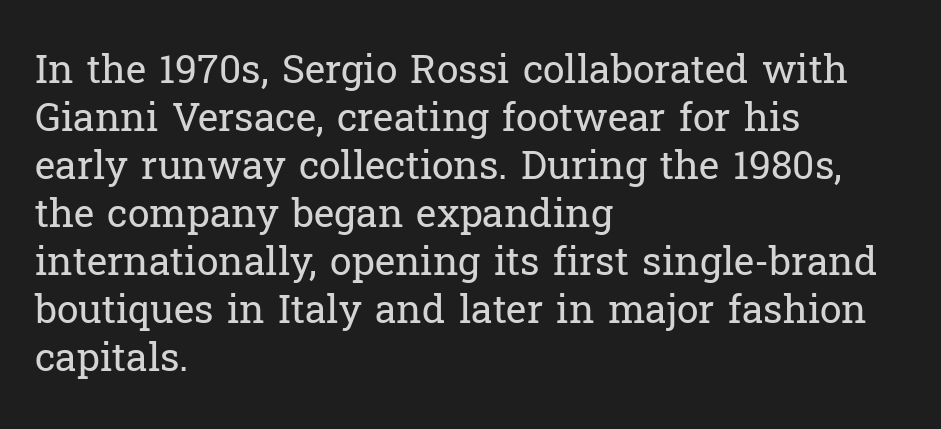
The image shows 39 px regular-weight serif type, upright; set left-aligned, line spacing 1.23x, normal letter spacing, not underlined; low stroke contrast and a medium x-height.
